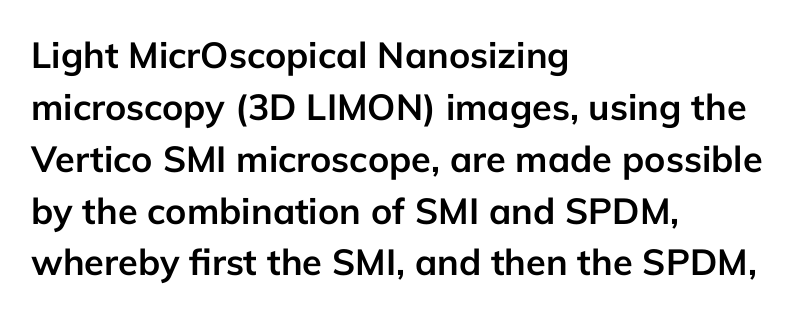
This is roman type, the default non-slanted kind. Words appear dense and cohesive because spacing is normal. Is the block centered? No — it sits flush against the left margin. Look at the bottom of the vertical strokes: they stop flat, with no serifs. Just letters on the line, the space beneath them empty.
